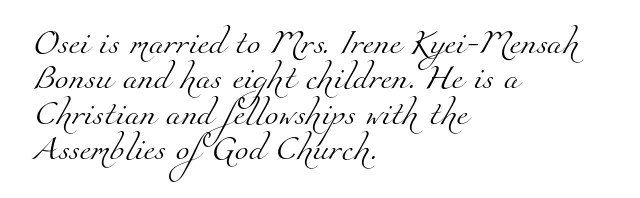
{"bold": "no", "underline": "no", "align": "left", "line_spacing": "normal", "line_spacing_ratio": 1.42, "letter_spacing": "normal", "letter_spacing_em": 0.0, "glyph_px": 25}
